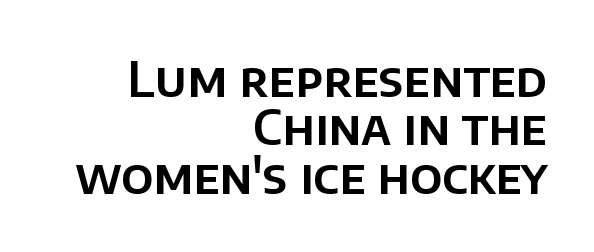
{"serif": "no", "italic": "no", "width": "normal", "stroke_contrast": "low", "x_height": "large", "monospaced": "no", "underline": "no", "align": "right", "line_spacing": "tight", "line_spacing_ratio": 1.01, "letter_spacing": "normal", "letter_spacing_em": 0.0, "glyph_px": 48}
